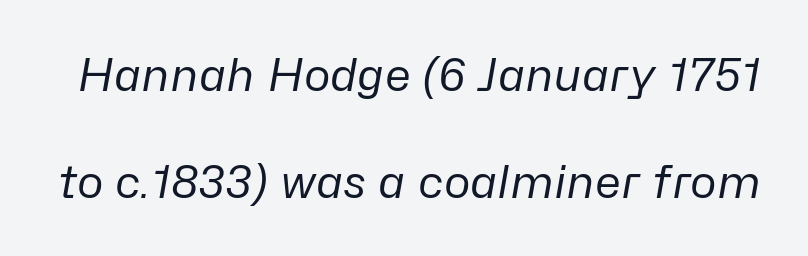
The image shows 45 px regular-weight type, italic (leaning right); set loose line spacing (2.37x), normal letter spacing, not underlined; low stroke contrast and a medium x-height.
